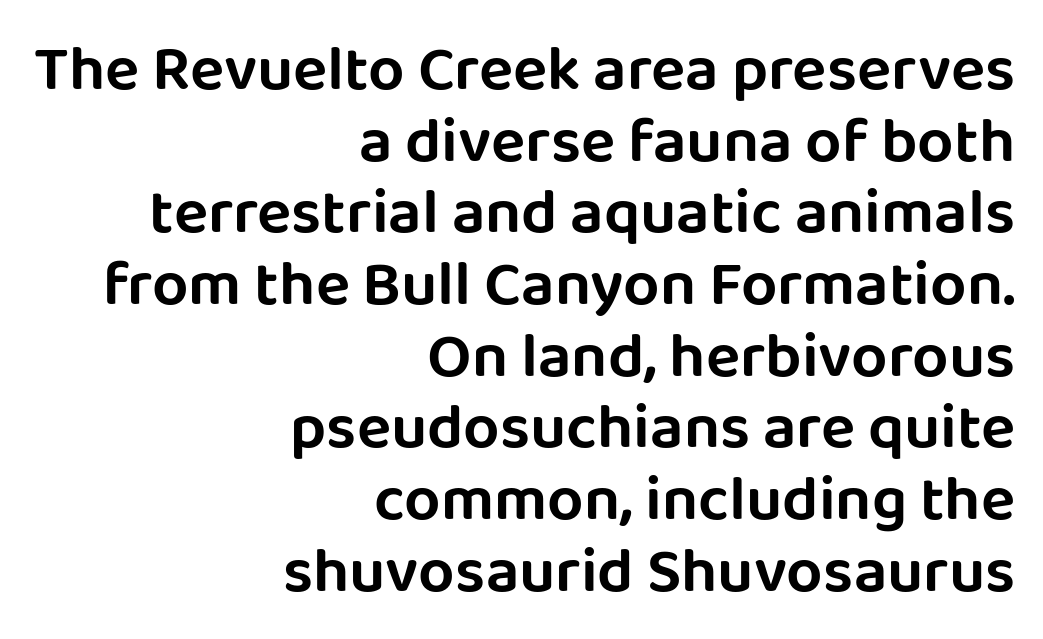
{"serif": "no", "italic": "no", "width": "normal", "stroke_contrast": "low", "x_height": "large", "monospaced": "no", "underline": "no", "align": "right", "line_spacing": "tight", "line_spacing_ratio": 1.12, "letter_spacing": "normal", "letter_spacing_em": 0.0, "glyph_px": 64}
